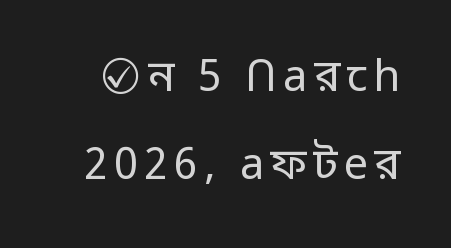
Q: Is the text bold? A: No.
Q: Is the text italic (slanted)? A: No, it is upright.
Q: Is the typeface a serif or a sans-serif typeface? A: Sans-serif.
Q: Is the text underlined? A: No.
Q: Is the spacing between lines tight, normal or loose? A: Loose.
Q: Width (condensed, normal, or wide)? A: Normal.
Q: Stroke contrast? A: Low.
Q: x-height? A: Medium.
Q: Monospaced? A: No.
